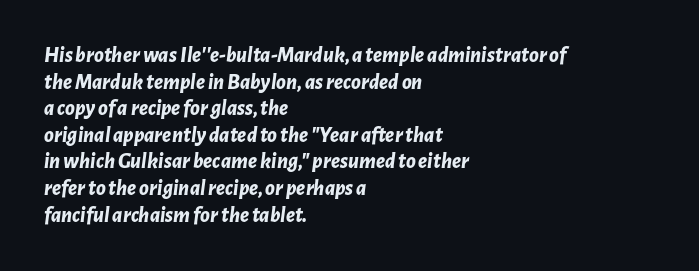
Q: Is the text bold? A: Yes.
Q: Is the text italic (slanted)? A: Yes, it leans right by about 7 degrees.
Q: Is the text underlined? A: No.
Q: How is the paragraph aligned? A: Left-aligned.
Q: Is the spacing between letters normal or unusually wide? A: Normal.
